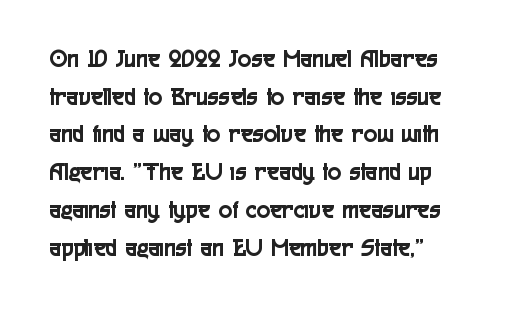
Leading: standard. Italic: no, the glyphs are upright roman. There is no visible air inserted between adjacent glyphs. Quick note: underline off.
